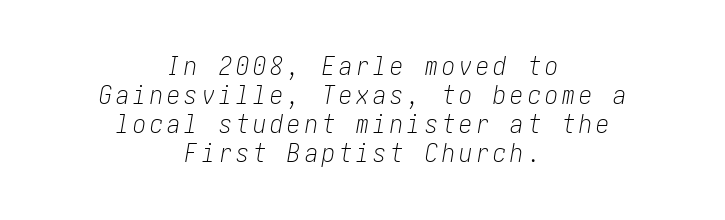
The image shows 26 px text type, italic (leaning right); set centered, tight line spacing (1.12x), not underlined.
